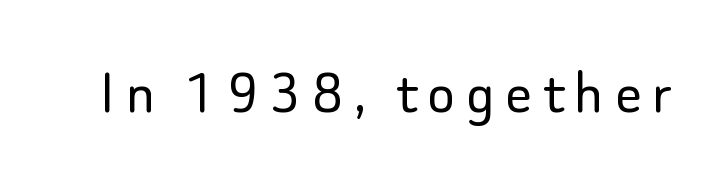
The rendering uses natural spacing where letterforms have individual widths. The typography opts for an upright posture over an oblique one. Just letters on the line, the space beneath them empty. Stroke thickness stays within the range of a standard reading face or lighter.
